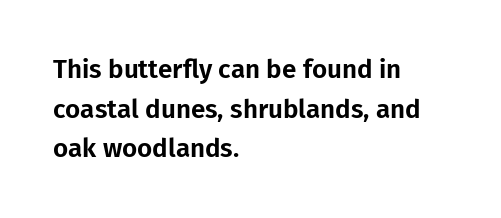
Interline gaps are of average width in this sample. The type sits square on the baseline with zero lean. Just letters on the line, the space beneath them empty. Students, note that the glyphs here touch the page at normal intervals. The rendering anchors every line to the left-hand side.
